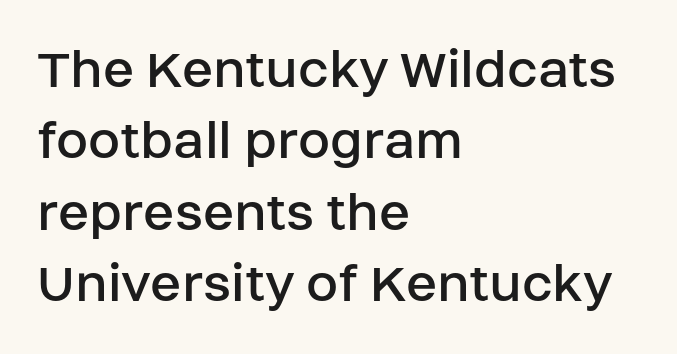
Varying glyph widths throughout — classic text-font behaviour. Serifs: no, the terminals of the letterforms are clean. The letters sit at their default tracking, neither squeezed nor spread. The baseline area is clear. Posture: upright roman.
